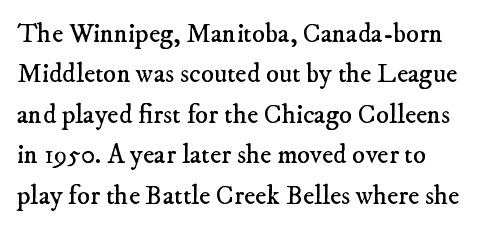
This sample uses plain, unmodified letter spacing. In terms of leading, this rendering sits right in the middle. The string is rendered with underlining switched off. No chunkiness to these letters — they're not bold.
